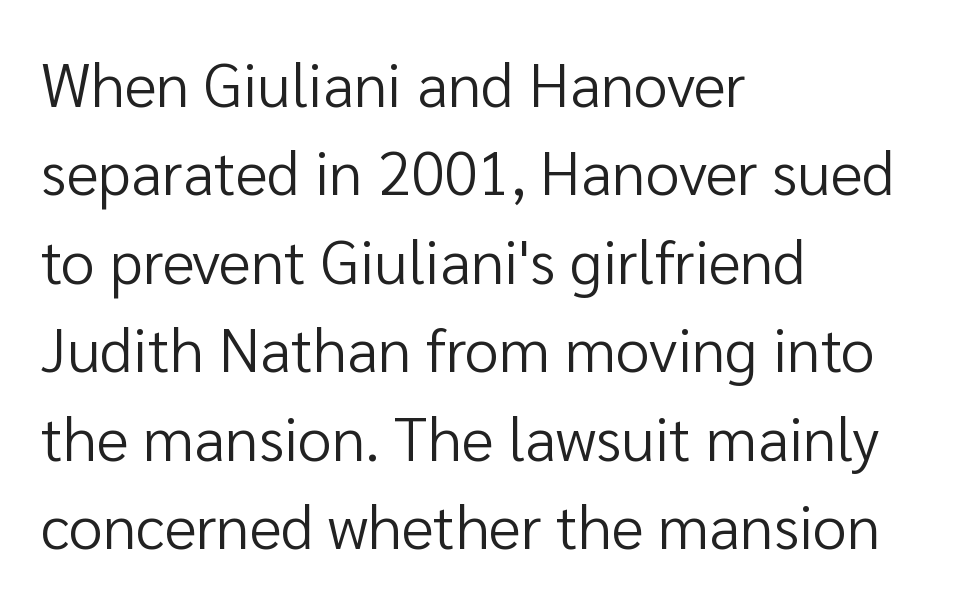
{"serif": "no", "italic": "no", "bold": "no", "weight": "regular", "width": "normal", "stroke_contrast": "low", "x_height": "medium", "monospaced": "no", "underline": "no", "align": "left", "line_spacing": "normal", "line_spacing_ratio": 1.45, "letter_spacing": "normal", "letter_spacing_em": 0.0, "glyph_px": 61}
